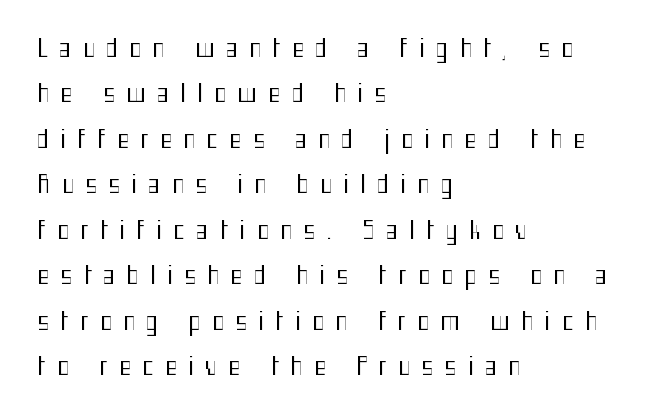
Q: Is the text bold? A: No.
Q: Is the text italic (slanted)? A: No, it is upright.
Q: Is the text underlined? A: No.
Q: How is the paragraph aligned? A: Left-aligned.
Q: Is the spacing between letters normal or unusually wide? A: Unusually wide.
